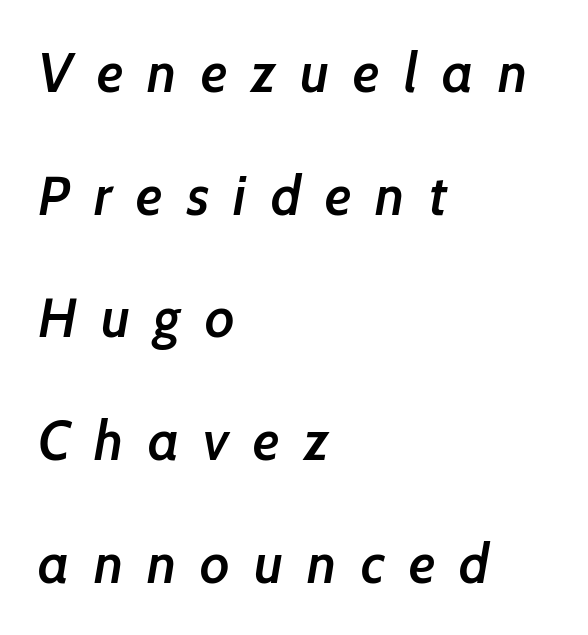
Loosely led — the rows are spread out. This sample has the flowing, uneven cadence of proportional lettering. You could only call the tracking loose — the letters float apart. Slightly chunky letters — semibold, I'd say, not full bold. Beneath every word, the page is bare.
